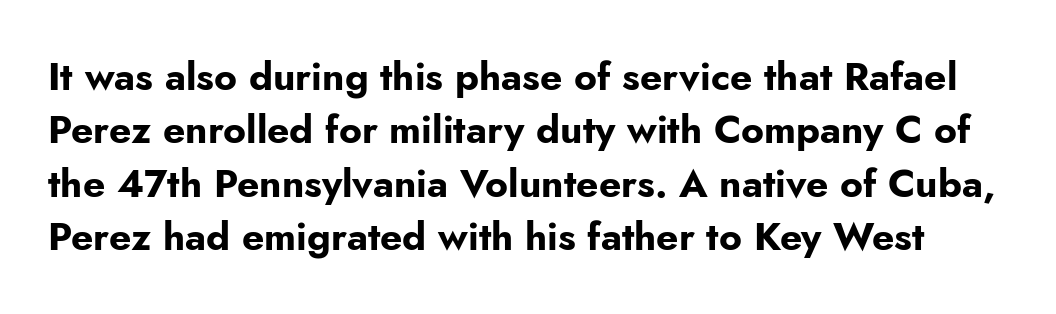
{"serif": "no", "italic": "no", "bold": "yes", "weight": "bold", "width": "normal", "stroke_contrast": "low", "x_height": "small", "monospaced": "no", "underline": "no", "line_spacing": "normal", "line_spacing_ratio": 1.37, "letter_spacing": "normal", "letter_spacing_em": 0.0, "glyph_px": 39}
